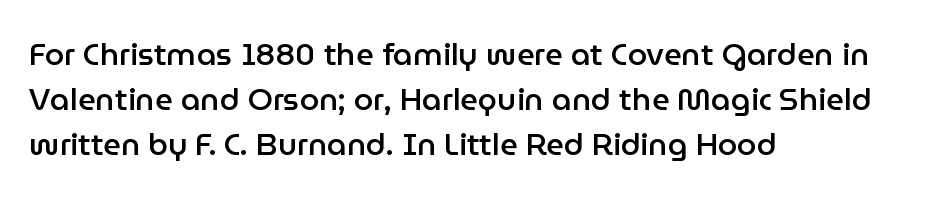
{"serif": "no", "italic": "no", "bold": "semi", "weight": "semibold", "width": "normal", "stroke_contrast": "low", "x_height": "medium", "monospaced": "no", "underline": "no", "align": "left", "line_spacing": "normal", "line_spacing_ratio": 1.45, "letter_spacing": "normal", "letter_spacing_em": 0.0, "glyph_px": 31}
